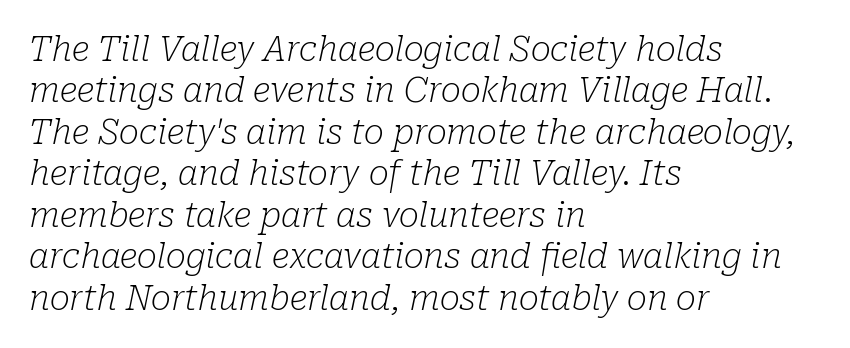
The image shows 34 px light serif type, italic (leaning right); set left-aligned, line spacing 1.22x, normal letter spacing, not underlined; low stroke contrast and a medium x-height.
